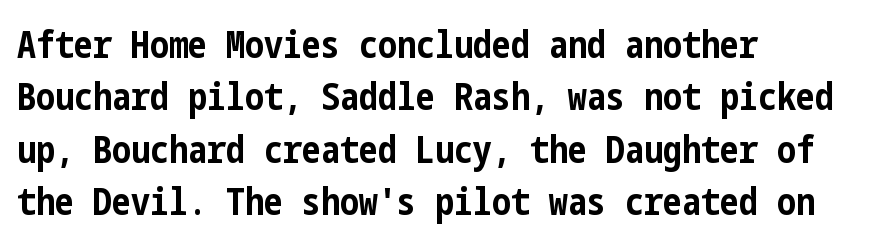
Check under the words: just untouched page. A roman cut, with each character standing at attention. The face used here has the dense, thick strokes of a bold. One-word summary of the alignment: left.
